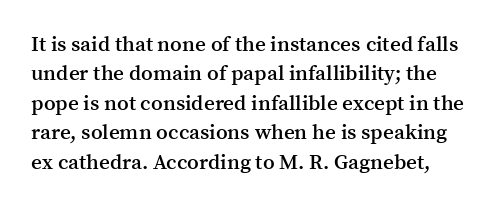
{"italic": "no", "bold": "semi", "underline": "no", "line_spacing": "normal", "line_spacing_ratio": 1.4, "letter_spacing": "normal", "letter_spacing_em": 0.0, "glyph_px": 21}
